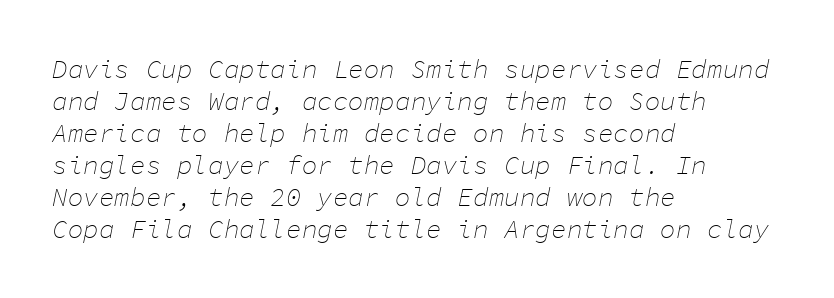
The image shows 26 px text type, italic (leaning right); set left-aligned, line spacing 1.23x, normal letter spacing, not underlined.
